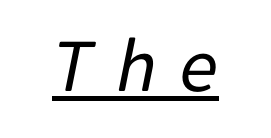
The image shows 79 px regular-weight type, italic (leaning right); set unusually wide letter spacing (+0.29 em), underlined; low stroke contrast and a medium x-height.
